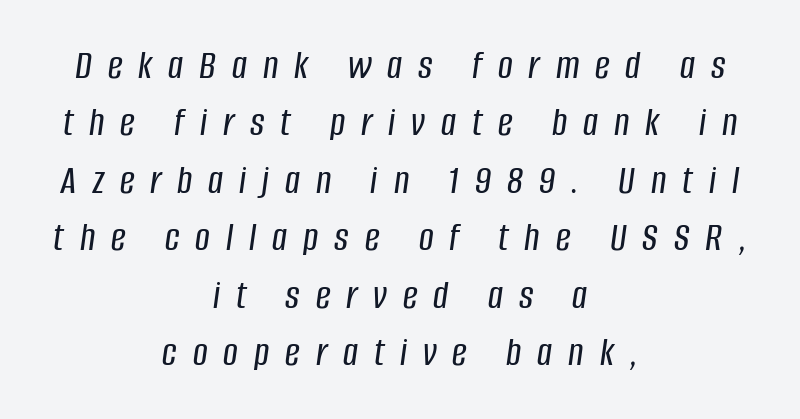
Loose tracking; the words dissolve into strings of separated letters. Quick note: interline space is typical. The whitespace from short lines is split evenly between both sides. The passage shown leans; its letterforms are oblique. These lines are rendered in a variable-pitch font.
